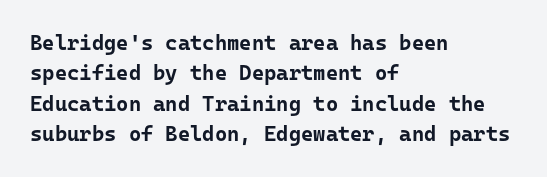
{"italic": "no", "bold": "yes", "underline": "no", "align": "left", "line_spacing": "normal", "line_spacing_ratio": 1.45, "letter_spacing": "normal", "letter_spacing_em": 0.0, "glyph_px": 21}
